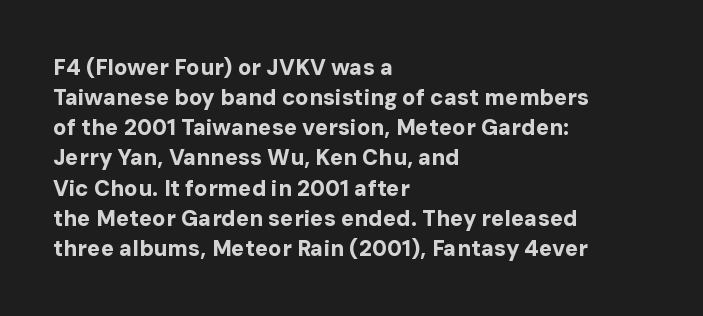
The paragraph shown leans on its left margin. This block has exactly the height ordinary leading produces. Italic: no, the glyphs are upright roman. The baseline area is clear.
